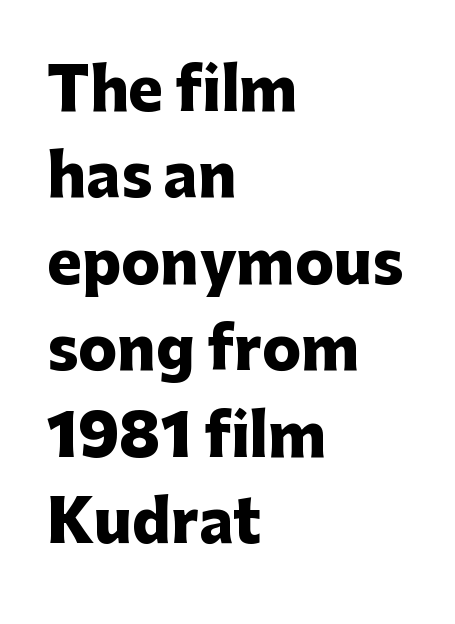
The space between consecutive lines is moderate. Looks like regular typesetting: each glyph gets only the width it needs. Is this a sans? Yes — the strokes have no serifs. Leftover space on each line is placed entirely after the last word.
